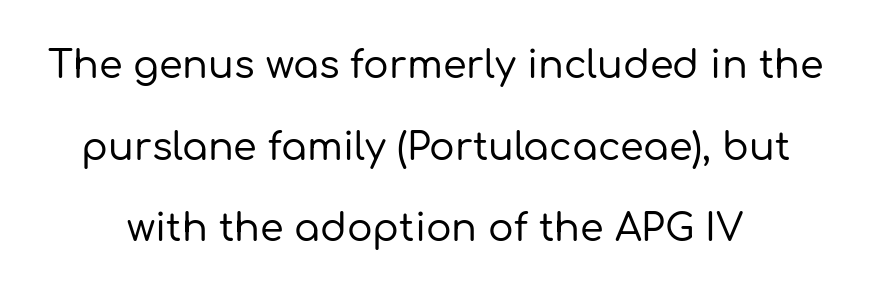
{"serif": "no", "italic": "no", "width": "normal", "stroke_contrast": "low", "x_height": "medium", "monospaced": "no", "underline": "no", "align": "center", "line_spacing": "loose", "line_spacing_ratio": 2.15, "letter_spacing": "normal", "letter_spacing_em": 0.0, "glyph_px": 38}
